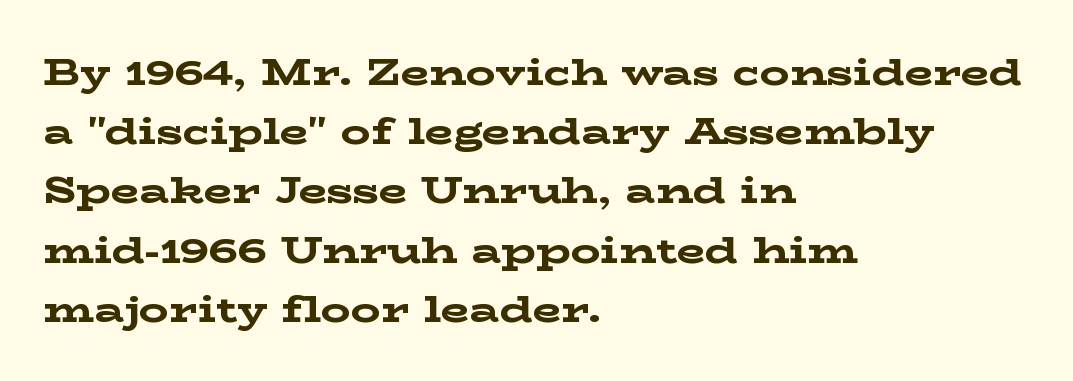
Q: Is the text bold? A: Yes.
Q: Is the text italic (slanted)? A: No, it is upright.
Q: Is the typeface a serif or a sans-serif typeface? A: Serif.
Q: Is the text underlined? A: No.
Q: How is the paragraph aligned? A: Left-aligned.
Q: Is the spacing between letters normal or unusually wide? A: Normal.
Q: Is the spacing between lines tight, normal or loose? A: Normal.
Q: Width (condensed, normal, or wide)? A: Wide.
Q: Stroke contrast? A: Low.
Q: x-height? A: Medium.
Q: Monospaced? A: No.
